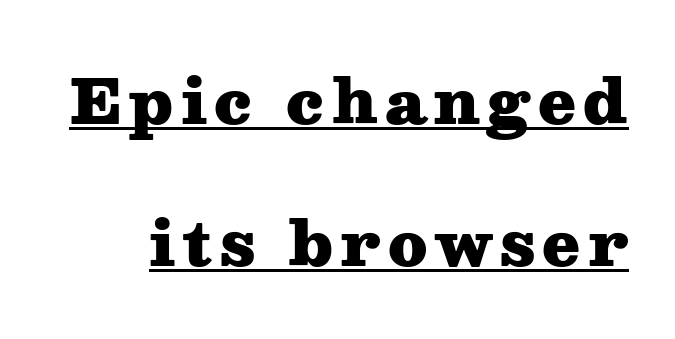
{"serif": "yes", "italic": "no", "bold": "yes", "weight": "heavy", "width": "wide", "stroke_contrast": "medium", "x_height": "medium", "monospaced": "no", "underline": "yes", "line_spacing": "loose", "line_spacing_ratio": 2.32, "glyph_px": 61}
